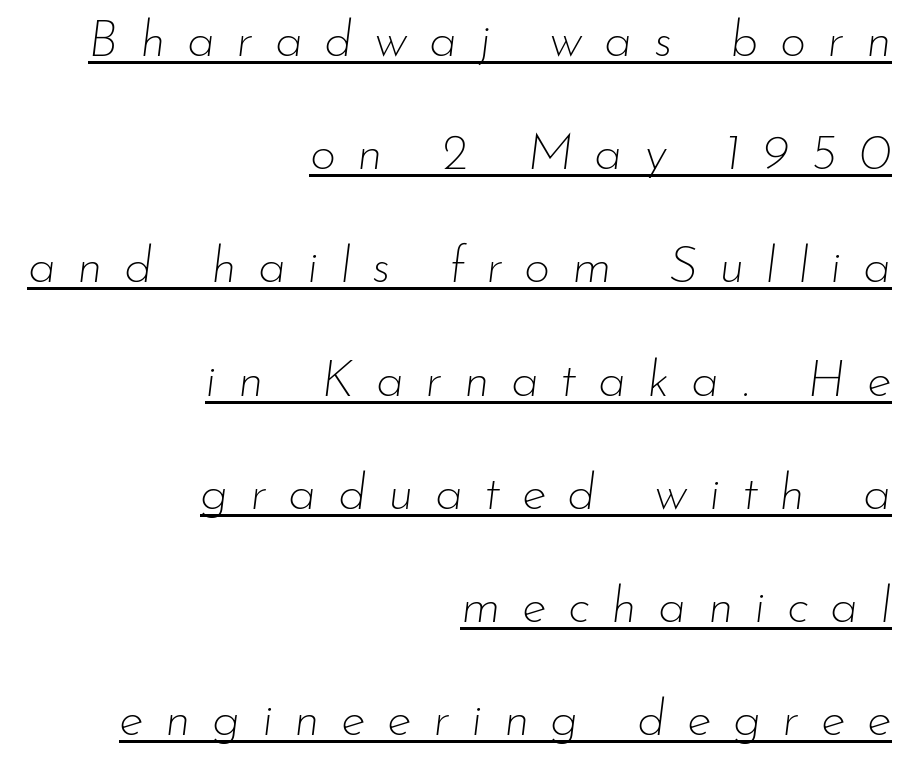
The image shows 51 px thin type, italic (leaning right); set right-aligned, loose line spacing (2.22x), unusually wide letter spacing (+0.42 em), underlined; low stroke contrast and a small x-height.
